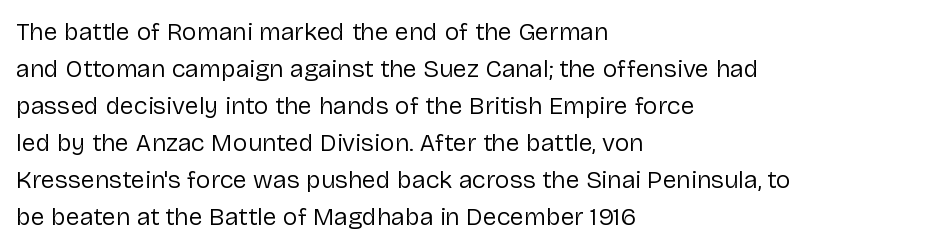
The image shows 25 px text type, upright; set left-aligned, normal line spacing (1.48x), normal letter spacing, not underlined.
